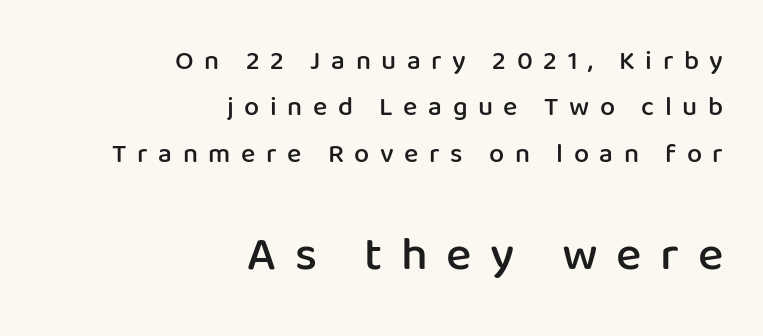
{"serif": "no", "italic": "no", "bold": "semi", "weight": "semibold", "width": "normal", "stroke_contrast": "low", "x_height": "medium", "monospaced": "no", "underline": "no", "align": "right", "line_spacing_ratio": 1.72, "letter_spacing": "wide", "letter_spacing_em": 0.39, "larger_block": "second", "size_ratio": 1.78, "glyph_px": 48}
